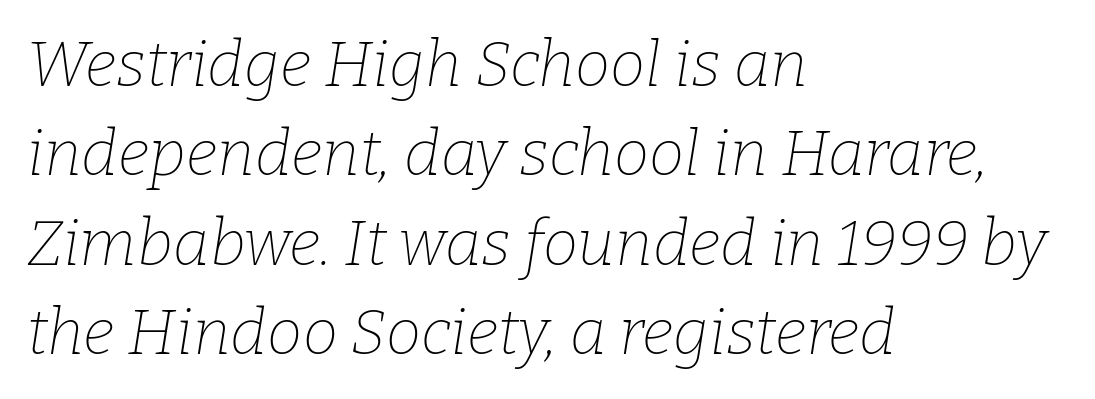
{"serif": "yes", "italic": "yes", "lean": "right", "slant_degrees": 9, "bold": "no", "weight": "thin", "width": "normal", "stroke_contrast": "low", "x_height": "medium", "monospaced": "no", "underline": "no", "align": "left", "line_spacing": "normal", "line_spacing_ratio": 1.42, "letter_spacing": "normal", "letter_spacing_em": 0.0, "glyph_px": 63}
